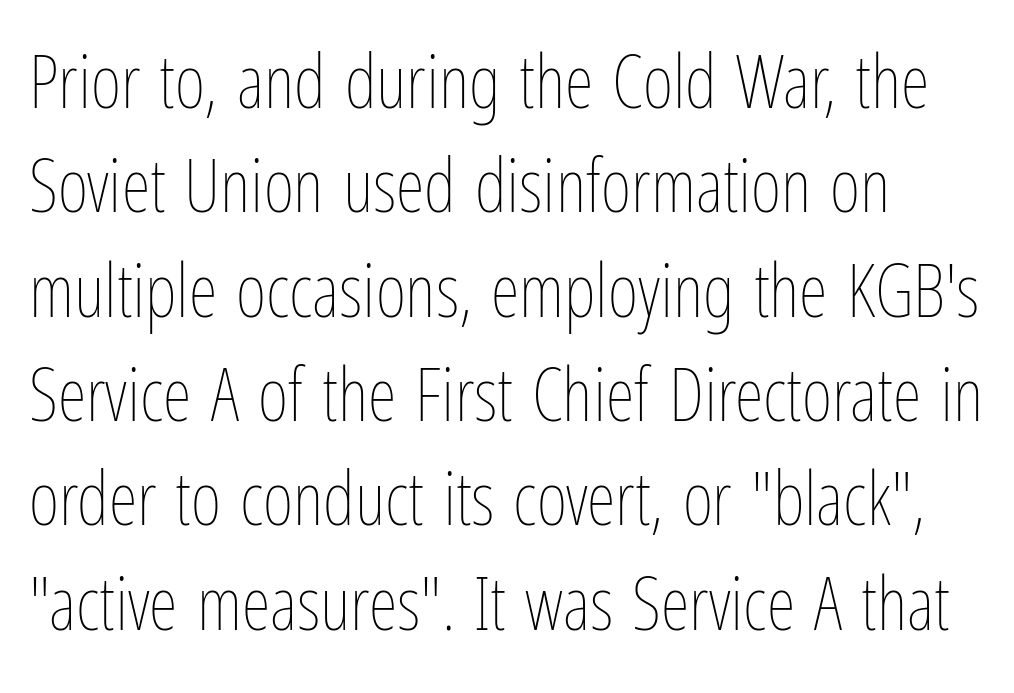
Q: Is the text bold? A: No.
Q: Is the text italic (slanted)? A: No, it is upright.
Q: Is the text underlined? A: No.
Q: Is the spacing between letters normal or unusually wide? A: Normal.
Q: Is the spacing between lines tight, normal or loose? A: Normal.
Q: Width (condensed, normal, or wide)? A: Condensed.
Q: Stroke contrast? A: Low.
Q: x-height? A: Medium.
Q: Monospaced? A: No.
